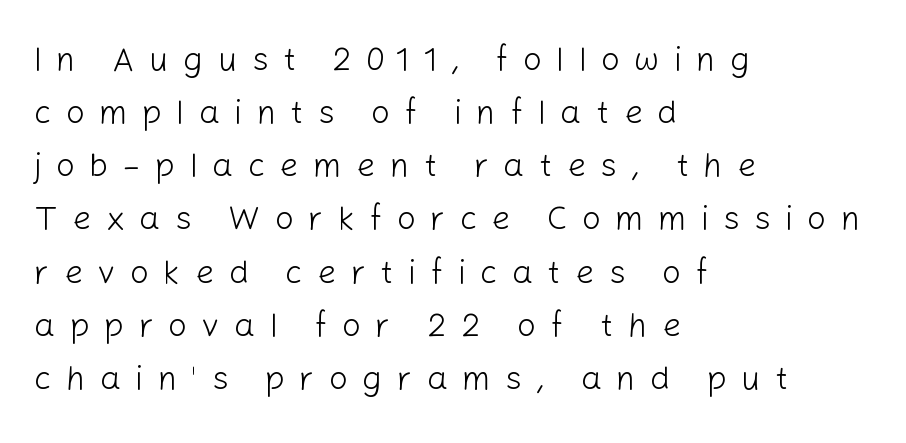
{"serif": "no", "italic": "no", "bold": "no", "weight": "light", "width": "normal", "stroke_contrast": "low", "x_height": "medium", "monospaced": "no", "underline": "no", "align": "left", "line_spacing": "normal", "line_spacing_ratio": 1.61, "letter_spacing": "wide", "letter_spacing_em": 0.44, "glyph_px": 33}
